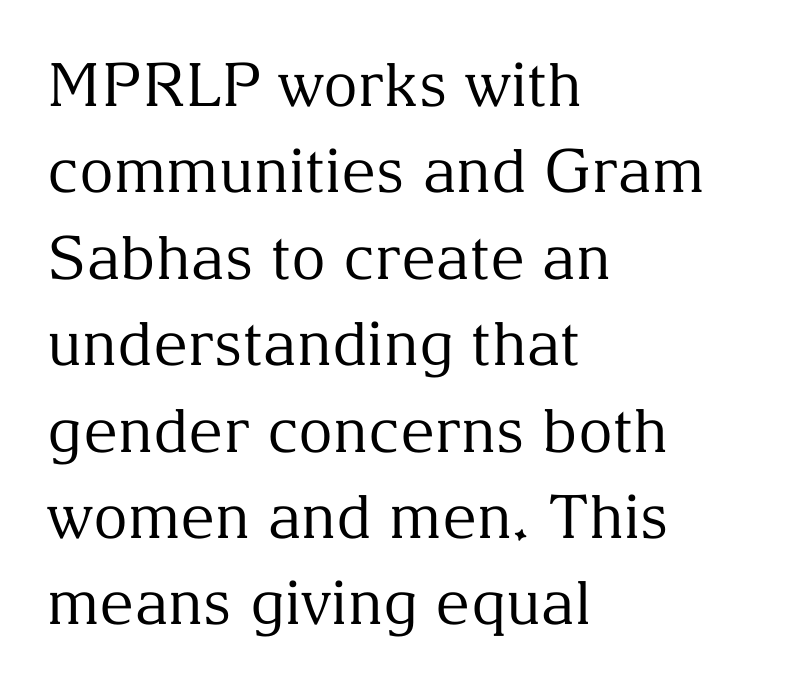
Q: Is the text bold? A: No.
Q: Is the text italic (slanted)? A: No, it is upright.
Q: Is the typeface a serif or a sans-serif typeface? A: Serif.
Q: Is the text underlined? A: No.
Q: How is the paragraph aligned? A: Left-aligned.
Q: Is the spacing between letters normal or unusually wide? A: Normal.
Q: Is the spacing between lines tight, normal or loose? A: Normal.
Q: Width (condensed, normal, or wide)? A: Normal.
Q: Stroke contrast? A: Medium.
Q: x-height? A: Medium.
Q: Monospaced? A: No.
